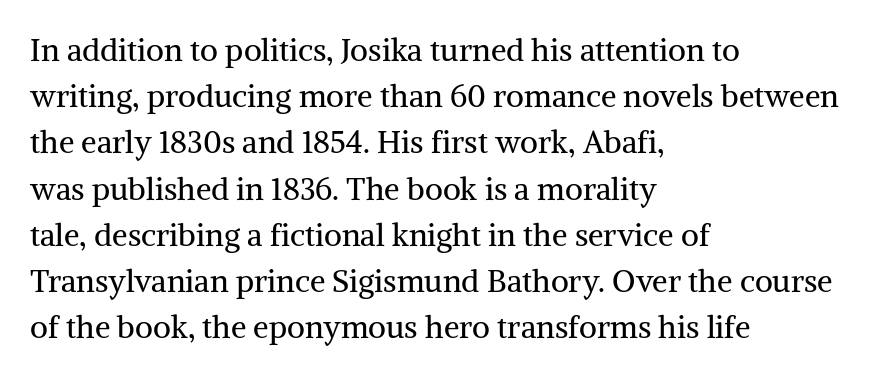
{"serif": "yes", "italic": "no", "bold": "no", "weight": "regular", "width": "normal", "stroke_contrast": "medium", "x_height": "medium", "monospaced": "no", "underline": "no", "align": "left", "line_spacing": "normal", "line_spacing_ratio": 1.49, "letter_spacing": "normal", "letter_spacing_em": 0.0, "glyph_px": 31}
